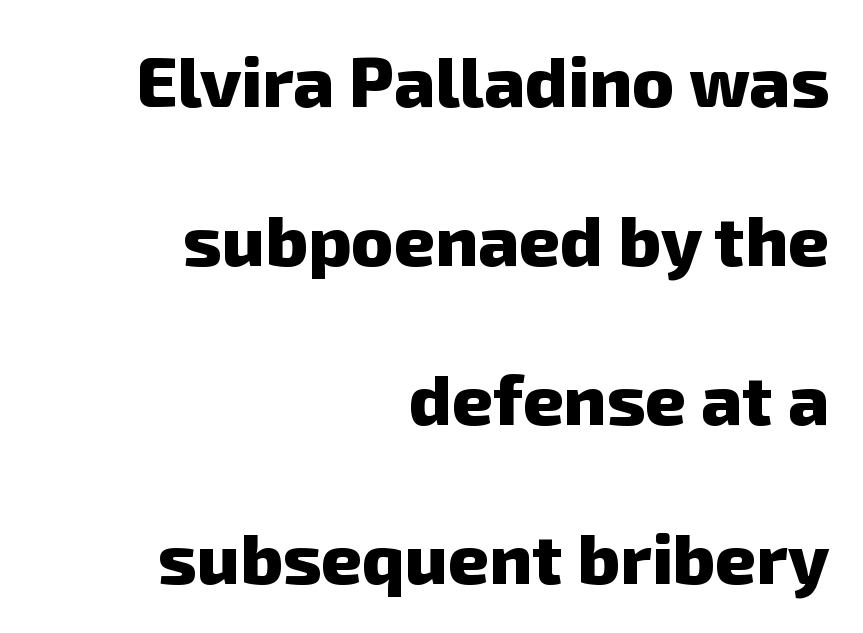
Q: Is the text bold? A: Yes.
Q: Is the typeface a serif or a sans-serif typeface? A: Sans-serif.
Q: Is the text underlined? A: No.
Q: How is the paragraph aligned? A: Right-aligned.
Q: Is the spacing between letters normal or unusually wide? A: Normal.
Q: Is the spacing between lines tight, normal or loose? A: Loose.
Q: Width (condensed, normal, or wide)? A: Normal.
Q: Stroke contrast? A: Low.
Q: x-height? A: Medium.
Q: Monospaced? A: No.
